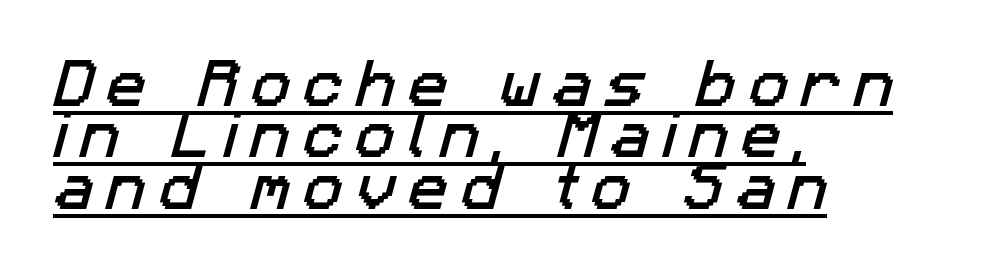
{"serif": "no", "width": "normal", "stroke_contrast": "low", "x_height": "medium", "monospaced": "no", "underline": "yes", "align": "left", "line_spacing": "tight", "line_spacing_ratio": 0.97, "letter_spacing": "wide", "letter_spacing_em": 0.24, "glyph_px": 53}
